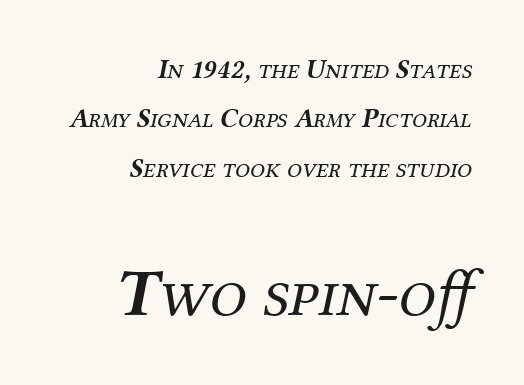
{"serif": "yes", "italic": "yes", "lean": "right", "slant_degrees": 12, "bold": "no", "weight": "regular", "width": "normal", "stroke_contrast": "medium", "x_height": "medium", "monospaced": "no", "underline": "no", "align": "right", "line_spacing_ratio": 1.83, "letter_spacing": "normal", "letter_spacing_em": 0.0, "larger_block": "second", "size_ratio": 2.48, "glyph_px": 67}
